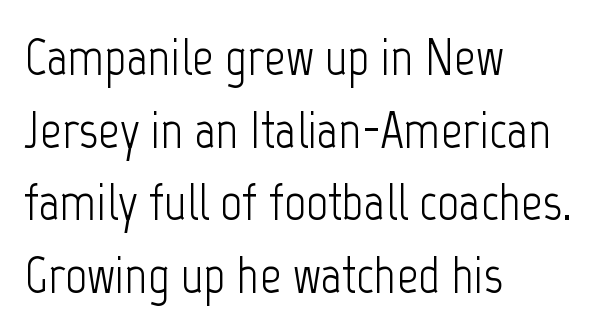
The image shows 53 px light, condensed sans-serif type, upright; set left-aligned, normal line spacing (1.37x), normal letter spacing, not underlined; low stroke contrast and a medium x-height.
